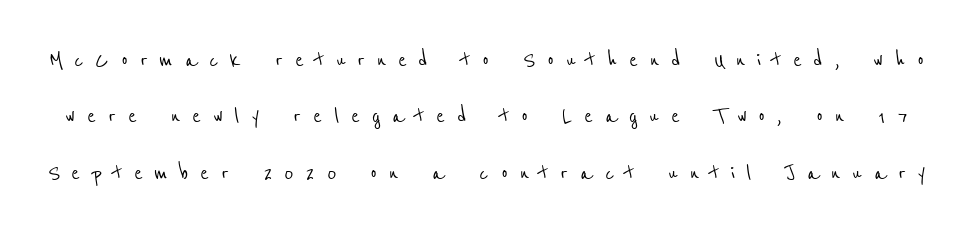
Q: Is the text underlined? A: No.
Q: Is the spacing between letters normal or unusually wide? A: Unusually wide.
Q: Is the spacing between lines tight, normal or loose? A: Loose.
